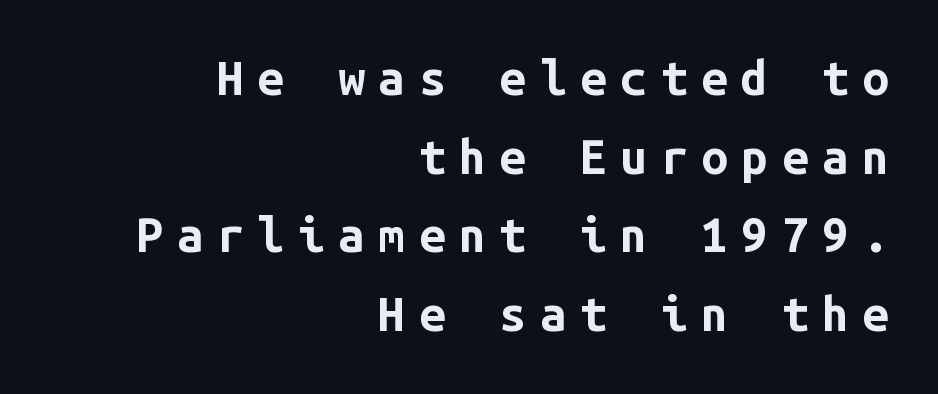
Q: Is the text bold? A: Yes.
Q: Is the text italic (slanted)? A: No, it is upright.
Q: Is the typeface a serif or a sans-serif typeface? A: Sans-serif.
Q: Is the text underlined? A: No.
Q: How is the paragraph aligned? A: Right-aligned.
Q: Is the spacing between letters normal or unusually wide? A: Unusually wide.
Q: Is the spacing between lines tight, normal or loose? A: Normal.
Q: Width (condensed, normal, or wide)? A: Normal.
Q: Stroke contrast? A: Low.
Q: x-height? A: Medium.
Q: Monospaced? A: Yes.
